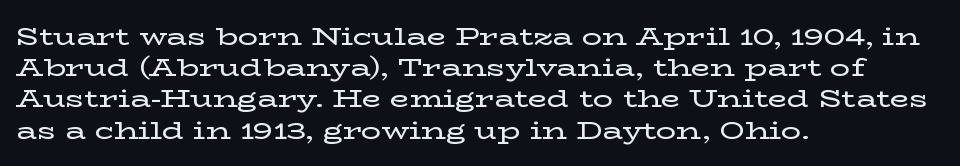
The image shows 25 px text type, upright; set left-aligned, normal line spacing (1.25x), normal letter spacing, not underlined.
